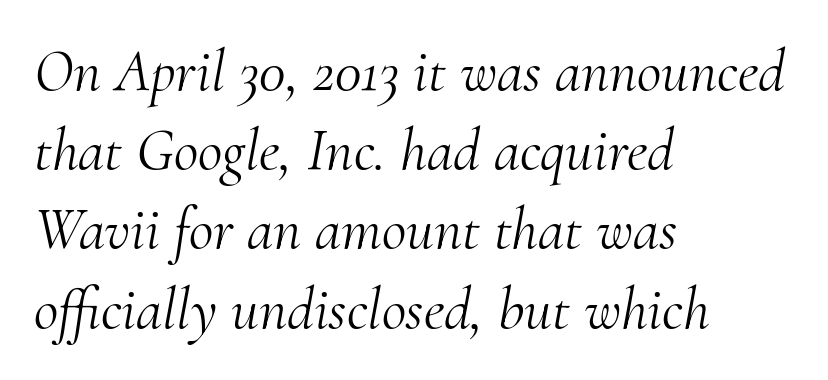
When letters slant like this, we call the style italic. Standard letterfit; no display-style spreading of the glyphs. Normally led — the rows are evenly, conventionally spaced. The passage shown is typeset with a serif family. The letterforms sit at book weight or below.
